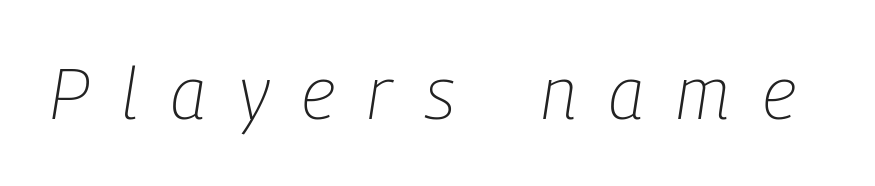
Q: Is the text bold? A: No.
Q: Is the text italic (slanted)? A: Yes, it leans right by about 9 degrees.
Q: Is the text underlined? A: No.
Q: Is the spacing between letters normal or unusually wide? A: Unusually wide.
Q: Width (condensed, normal, or wide)? A: Condensed.
Q: Stroke contrast? A: Low.
Q: x-height? A: Medium.
Q: Monospaced? A: No.
